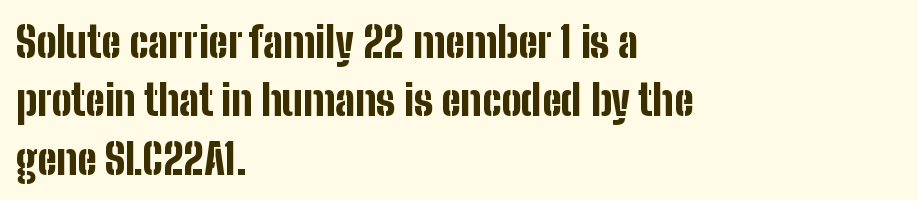
Q: Is the text bold? A: Yes.
Q: Is the text italic (slanted)? A: No, it is upright.
Q: Is the typeface a serif or a sans-serif typeface? A: Sans-serif.
Q: Is the text underlined? A: No.
Q: How is the paragraph aligned? A: Left-aligned.
Q: Is the spacing between letters normal or unusually wide? A: Normal.
Q: Is the spacing between lines tight, normal or loose? A: Normal.
Q: Width (condensed, normal, or wide)? A: Condensed.
Q: Stroke contrast? A: Low.
Q: x-height? A: Medium.
Q: Monospaced? A: No.
